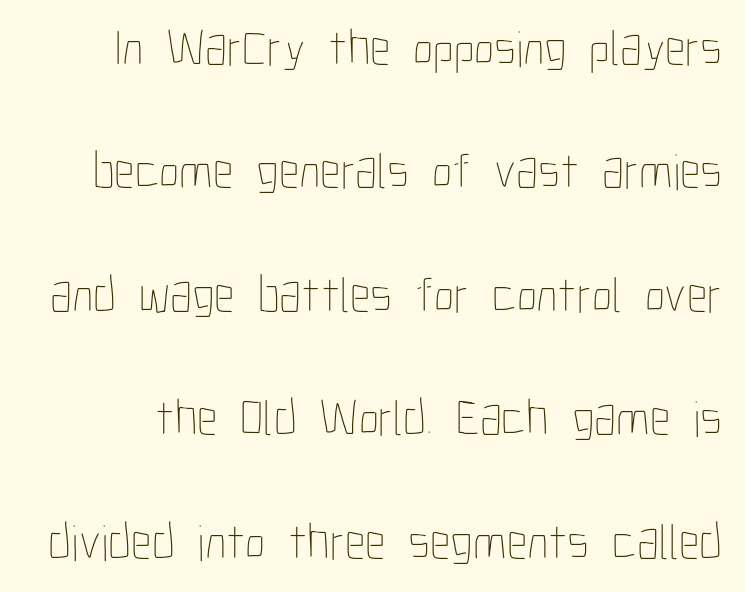
The image shows 51 px thin, condensed type, upright; set loose line spacing (2.42x), normal letter spacing, not underlined; low stroke contrast and a medium x-height.
